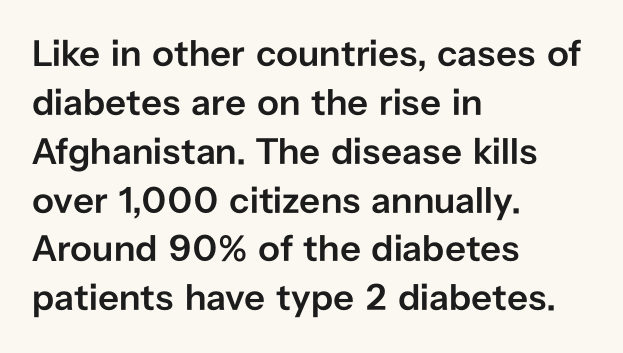
Q: Is the text bold? A: Semi-bold.
Q: Is the text italic (slanted)? A: No, it is upright.
Q: Is the typeface a serif or a sans-serif typeface? A: Sans-serif.
Q: Is the text underlined? A: No.
Q: How is the paragraph aligned? A: Left-aligned.
Q: Is the spacing between letters normal or unusually wide? A: Normal.
Q: Is the spacing between lines tight, normal or loose? A: Normal.
Q: Width (condensed, normal, or wide)? A: Normal.
Q: Stroke contrast? A: Low.
Q: x-height? A: Medium.
Q: Monospaced? A: No.
